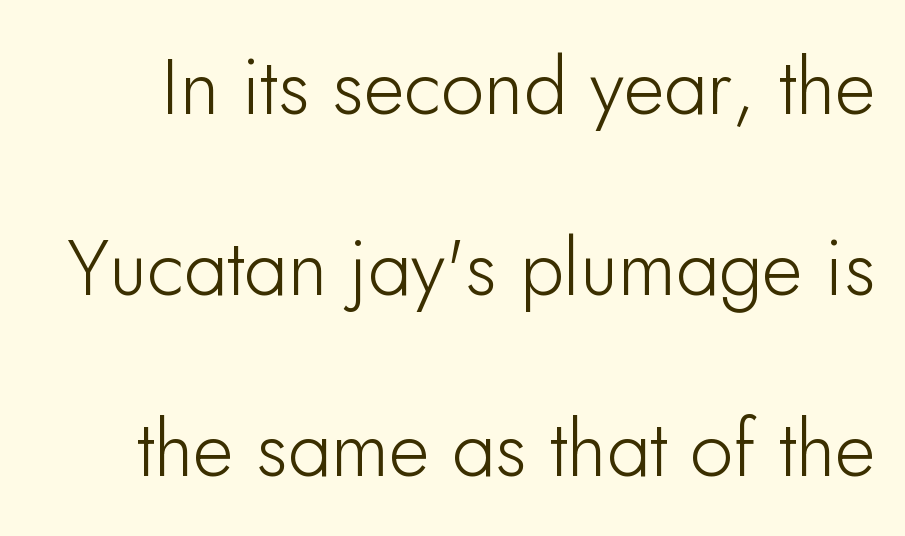
The image shows 78 px sans-serif type, upright; set loose line spacing (2.32x), normal letter spacing, not underlined; low stroke contrast and a small x-height.
